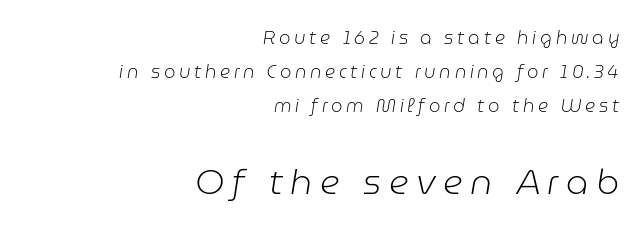
Q: Is the text bold? A: No.
Q: Is the text italic (slanted)? A: Yes, it leans right by about 9 degrees.
Q: Is the text underlined? A: No.
Q: How is the paragraph aligned? A: Right-aligned.
Q: Is the spacing between letters normal or unusually wide? A: Unusually wide.
Q: Which block of text is set in a larger size, the first (top) or the second (bottom)? A: The second (bottom) one.
Q: Width (condensed, normal, or wide)? A: Normal.
Q: Stroke contrast? A: Low.
Q: x-height? A: Medium.
Q: Monospaced? A: No.
